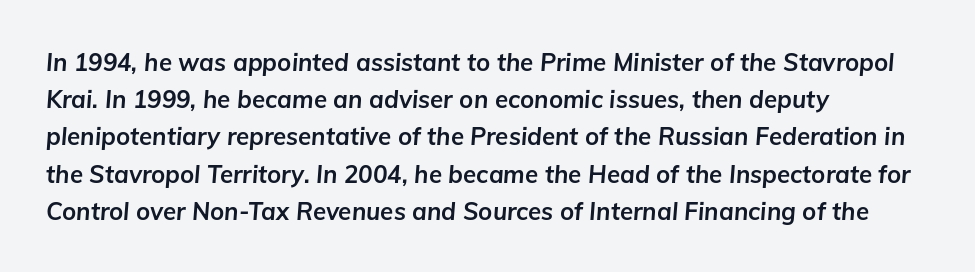
Q: Is the text bold? A: Yes.
Q: Is the text italic (slanted)? A: Yes, it leans right by about 5 degrees.
Q: Is the text underlined? A: No.
Q: How is the paragraph aligned? A: Left-aligned.
Q: Is the spacing between letters normal or unusually wide? A: Normal.
Q: Is the spacing between lines tight, normal or loose? A: Normal.
